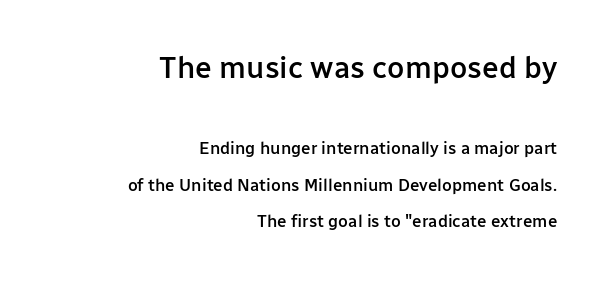
{"serif": "no", "italic": "no", "bold": "semi", "weight": "semibold", "width": "normal", "stroke_contrast": "low", "x_height": "medium", "monospaced": "no", "underline": "no", "align": "right", "line_spacing": "loose", "line_spacing_ratio": 2.14, "letter_spacing": "normal", "letter_spacing_em": 0.0, "larger_block": "first", "size_ratio": 1.76, "glyph_px": 30}
